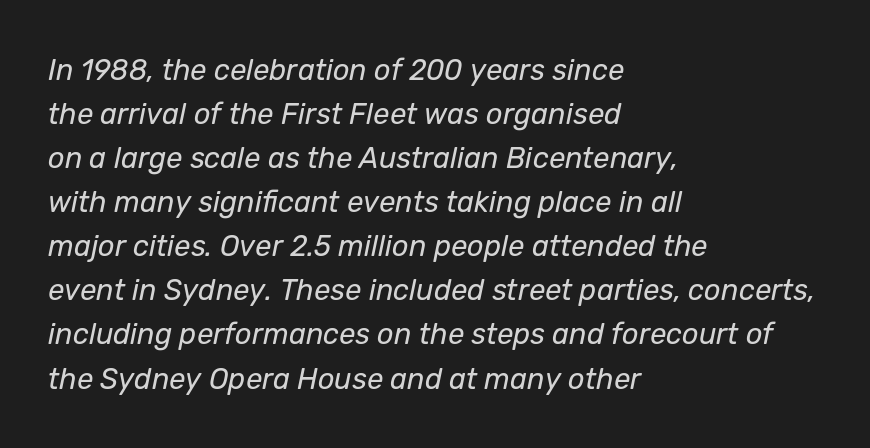
The image shows 29 px regular-weight type, italic (leaning right); set left-aligned, normal line spacing (1.52x), normal letter spacing, not underlined; low stroke contrast and a medium x-height.
